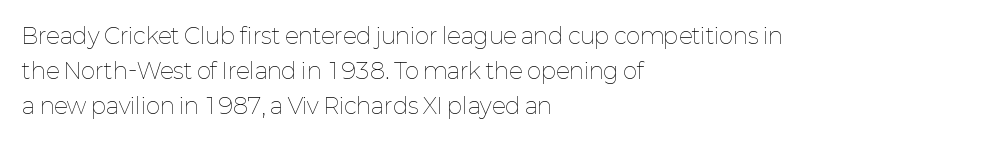
The image shows 22 px text type, upright; set left-aligned, normal line spacing (1.58x), normal letter spacing, not underlined.
